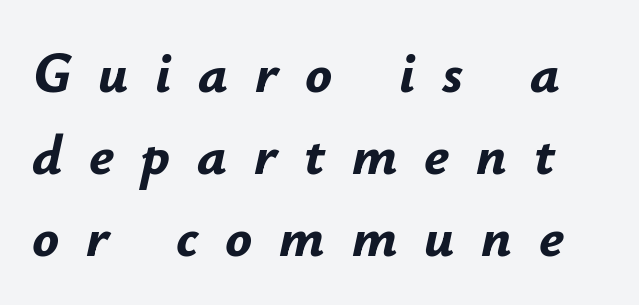
Clear beneath every line of the passage. The rendering uses natural spacing where letterforms have individual widths. Strong, thick strokes mark this as bold type. Spacing between characters has been opened up far beyond the box default. Every character sits at an angle, as italics do. A typesetter would call this leading conventional body-copy spacing.
